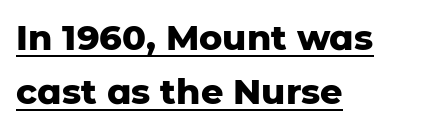
The image shows 35 px heavy sans-serif type, upright; set left-aligned, normal line spacing (1.53x), normal letter spacing, underlined; low stroke contrast and a medium x-height.
